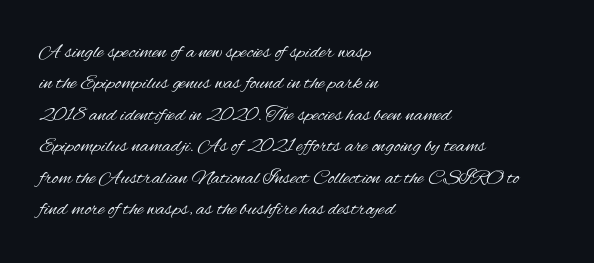
Each row of text sits above clean, open space. Typeset ragged right — the left edge is the straight one. Each word holds together tightly as a unit, with standard inter-letter gaps. Interline gaps are of average width in this sample.
